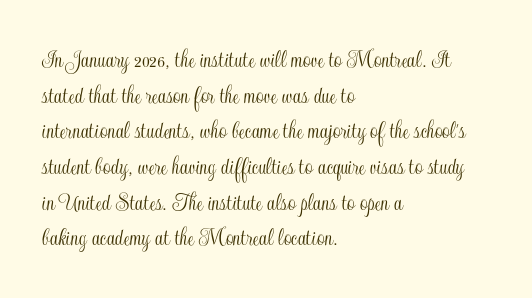
Line spacing here is normal. A bare baseline throughout the passage. Does the copy run flush right? No — it runs flush left. You could call the tracking neutral — neither tight nor loose.
